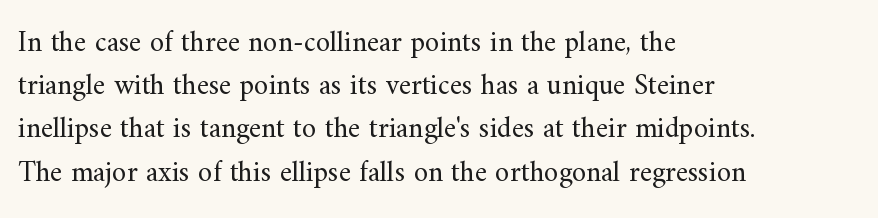
The image shows 29 px regular-weight serif type, upright; set left-aligned, normal line spacing (1.49x), normal letter spacing, not underlined; medium stroke contrast and a small x-height.
